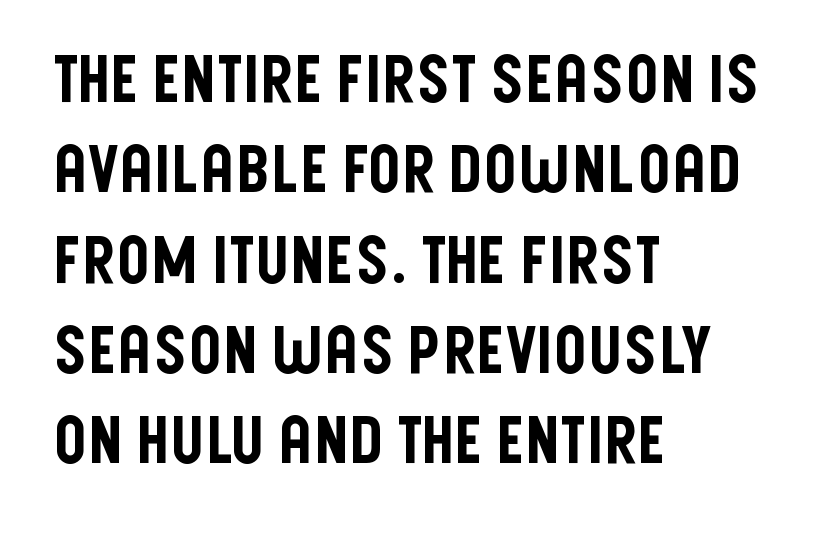
Q: Is the text italic (slanted)? A: No, it is upright.
Q: Is the typeface a serif or a sans-serif typeface? A: Sans-serif.
Q: Is the text underlined? A: No.
Q: How is the paragraph aligned? A: Left-aligned.
Q: Is the spacing between letters normal or unusually wide? A: Normal.
Q: Is the spacing between lines tight, normal or loose? A: Normal.
Q: Width (condensed, normal, or wide)? A: Condensed.
Q: Stroke contrast? A: Low.
Q: x-height? A: Large.
Q: Monospaced? A: No.
